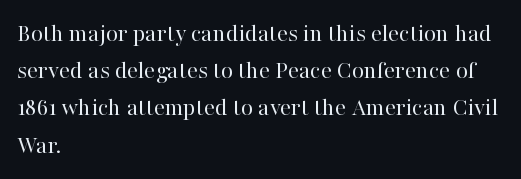
{"italic": "no", "bold": "no", "underline": "no", "align": "left", "line_spacing": "normal", "line_spacing_ratio": 1.43, "letter_spacing": "normal", "letter_spacing_em": 0.0, "glyph_px": 26}
